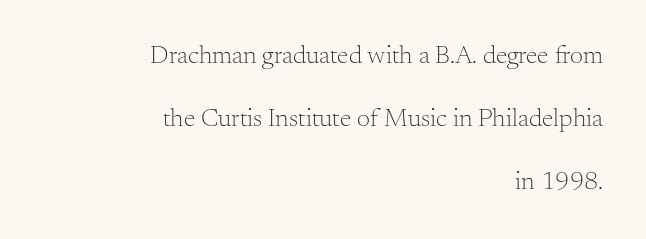
Reading down the block, your eye finds every line finishing at a fixed right position. Standard letterfit; no display-style spreading of the glyphs. Any mark beneath the type? The region is blank. Rows of type keep a wide berth in the vertical direction. Letters have the restrained weight of plain body copy at most. A roman cut, with each character standing at attention.
